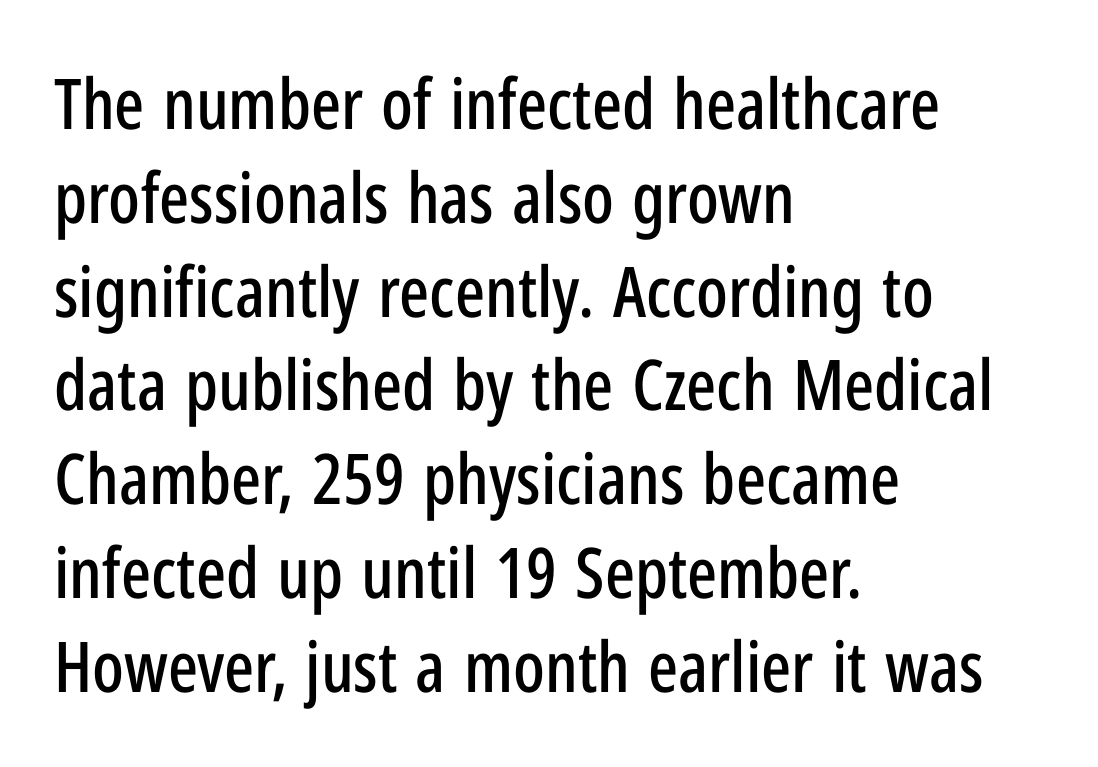
The image shows 70 px condensed sans-serif type, upright; set left-aligned, normal line spacing (1.34x), normal letter spacing, not underlined; low stroke contrast and a medium x-height.
